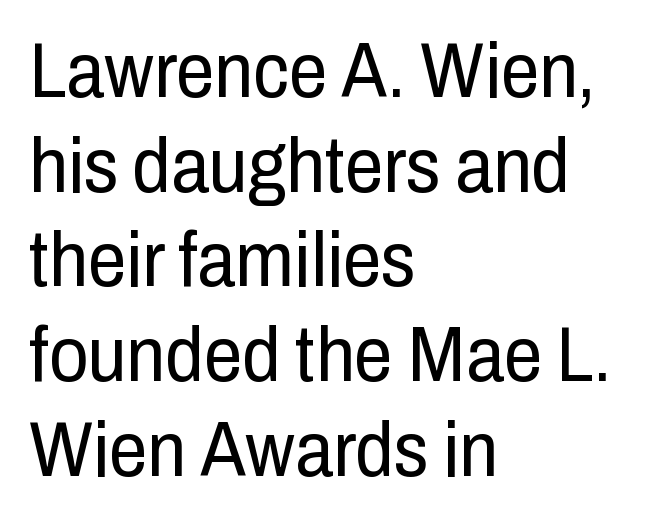
Summary of weight: not heavy and not bold. Underlining? Definitely not there. Each word holds together tightly as a unit, with standard inter-letter gaps. Ordinary non-slanted type is in use. Varying glyph widths throughout — classic text-font behaviour. A student would call this left alignment; a typographer would say flush left, rag right.
